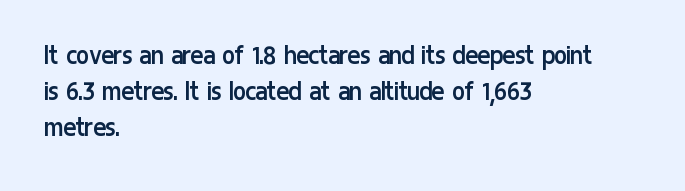
You could call the tracking neutral — neither tight nor loose. No letter is thick-stroked: the sample isn't bold. This sample has the flowing, uneven cadence of proportional lettering. Underline: absent. Every row of glyphs begins at an identical x-position on the left.
